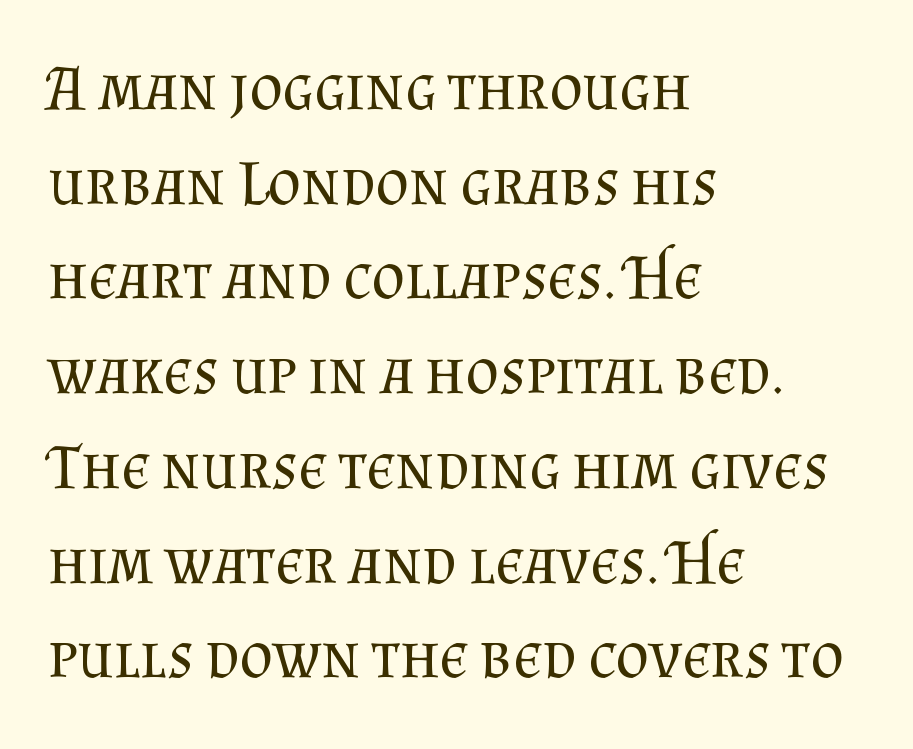
Q: Is the text bold? A: No.
Q: Is the text italic (slanted)? A: No, it is upright.
Q: Is the typeface a serif or a sans-serif typeface? A: Serif.
Q: Is the text underlined? A: No.
Q: How is the paragraph aligned? A: Left-aligned.
Q: Is the spacing between letters normal or unusually wide? A: Normal.
Q: Is the spacing between lines tight, normal or loose? A: Normal.
Q: Width (condensed, normal, or wide)? A: Normal.
Q: Stroke contrast? A: Medium.
Q: x-height? A: Small.
Q: Monospaced? A: No.
